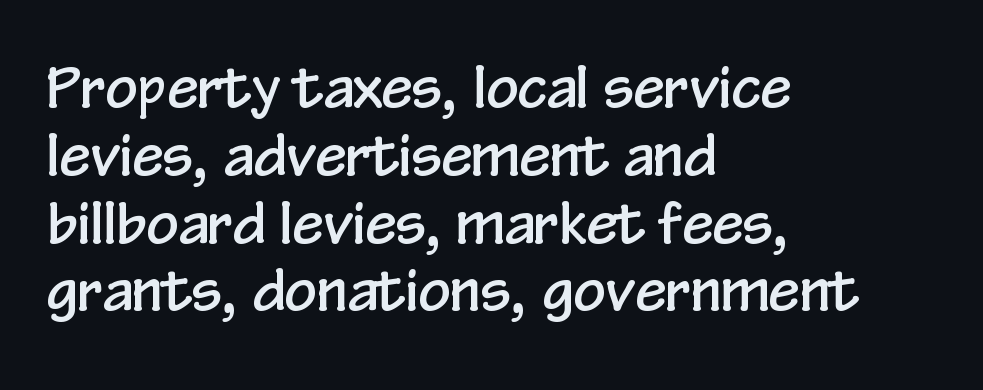
Short note: letters normally spaced. This rendering employs a face without finishing strokes, i.e., a sans-serif. The letters stand upright; this is a roman face. Each letter keeps its own natural width here, so spacing adapts to shape.
